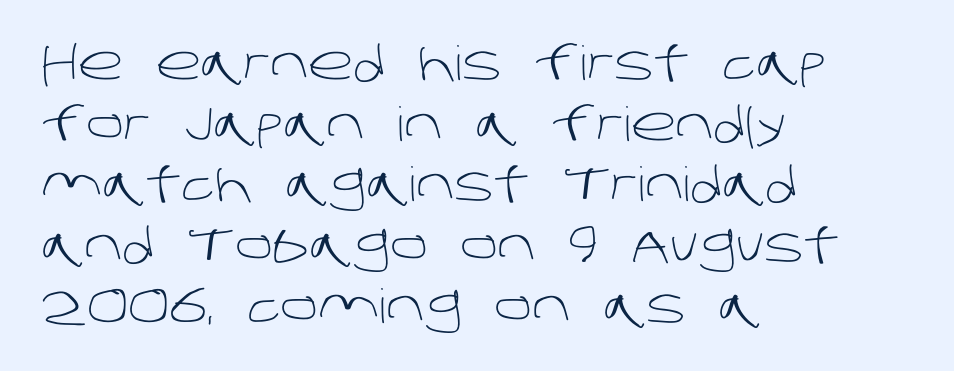
Q: Is the text bold? A: No.
Q: Is the typeface a serif or a sans-serif typeface? A: Sans-serif.
Q: Is the text underlined? A: No.
Q: How is the paragraph aligned? A: Left-aligned.
Q: Is the spacing between letters normal or unusually wide? A: Normal.
Q: Is the spacing between lines tight, normal or loose? A: Normal.
Q: Width (condensed, normal, or wide)? A: Normal.
Q: Stroke contrast? A: Low.
Q: x-height? A: Large.
Q: Monospaced? A: No.
